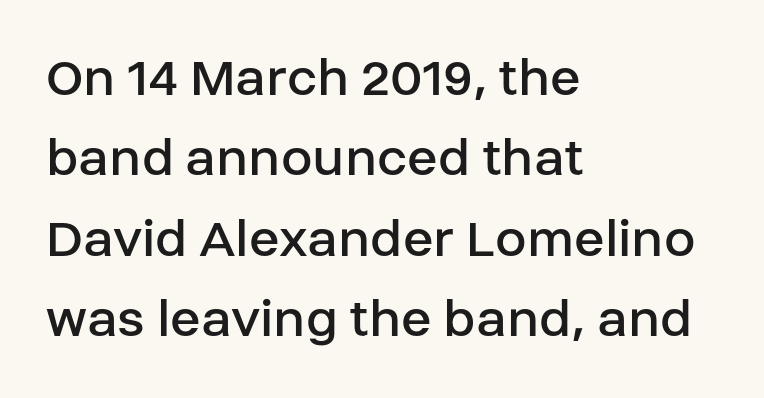
Proportional: the letters do not fall into vertical columns. The paragraph shown leans on its left margin. Inter-character spacing is left at the font's built-in metrics. Weight class: somewhere from thin through regular.
